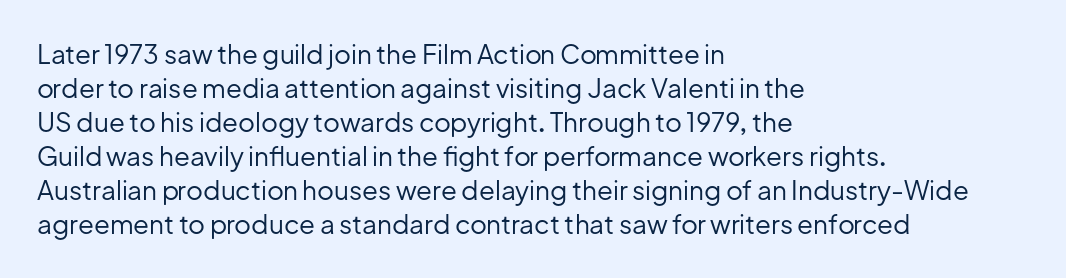
Q: Is the text bold? A: No.
Q: Is the text italic (slanted)? A: No, it is upright.
Q: Is the text underlined? A: No.
Q: How is the paragraph aligned? A: Left-aligned.
Q: Is the spacing between letters normal or unusually wide? A: Normal.
Q: Is the spacing between lines tight, normal or loose? A: Normal.
